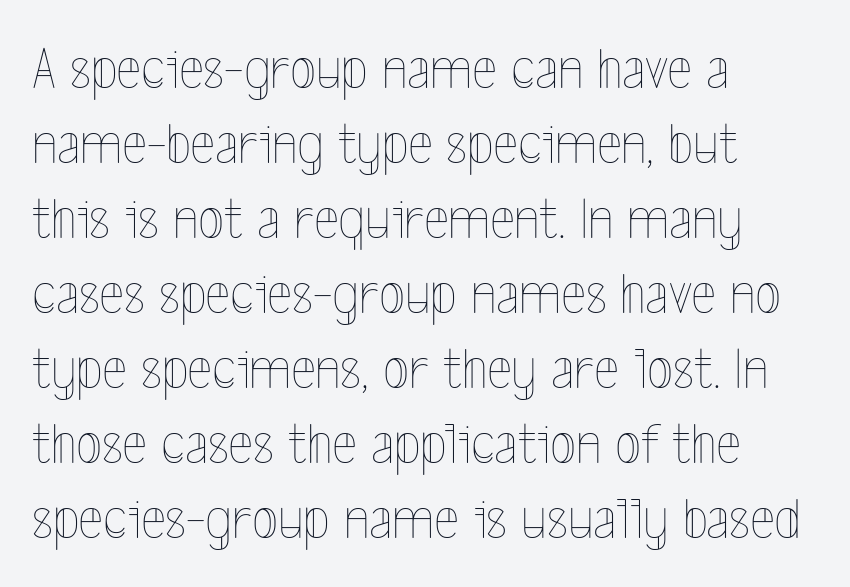
{"italic": "no", "bold": "no", "weight": "thin", "width": "condensed", "x_height": "medium", "monospaced": "no", "underline": "no", "align": "left", "line_spacing": "normal", "line_spacing_ratio": 1.25, "letter_spacing": "normal", "letter_spacing_em": 0.0, "glyph_px": 60}
